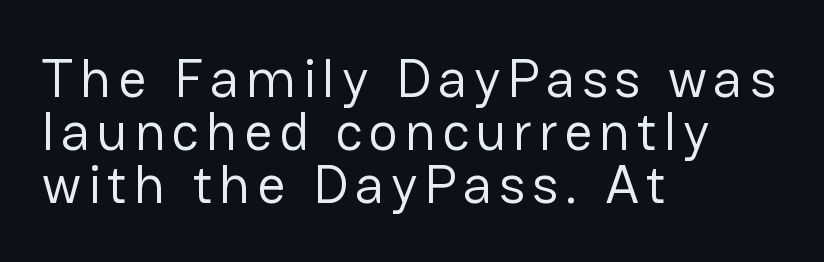
The image shows 55 px regular-weight sans-serif type, upright; set left-aligned, tight line spacing (0.96x), not underlined; low stroke contrast and a medium x-height.
